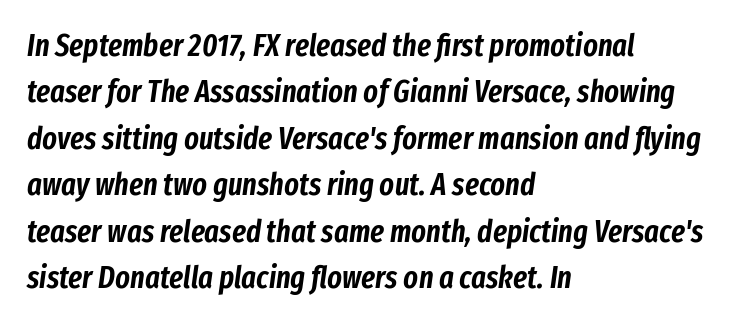
The tracking reads as untouched default to a designer's eye. Note the varied advance widths — an 'i' is clearly narrower than an 'm'. Does the leading feel generous? No, just average. The passage shown leans; its letterforms are oblique.
